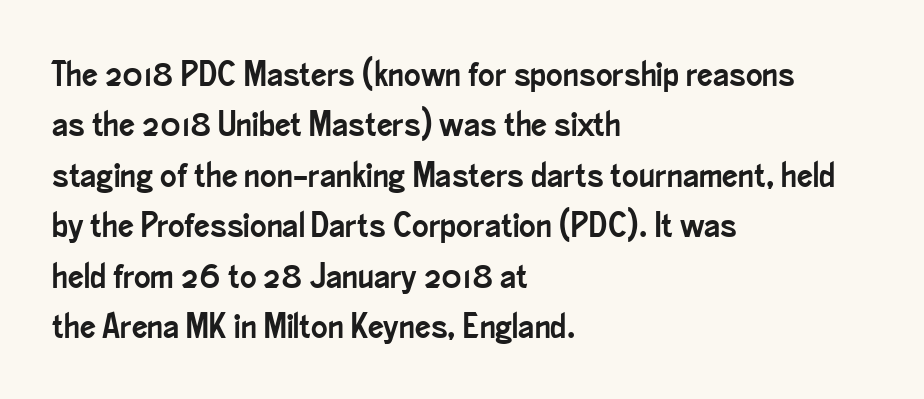
Q: Is the text italic (slanted)? A: No, it is upright.
Q: Is the typeface a serif or a sans-serif typeface? A: Sans-serif.
Q: Is the text underlined? A: No.
Q: How is the paragraph aligned? A: Left-aligned.
Q: Is the spacing between letters normal or unusually wide? A: Normal.
Q: Is the spacing between lines tight, normal or loose? A: Normal.
Q: Width (condensed, normal, or wide)? A: Condensed.
Q: Stroke contrast? A: Low.
Q: x-height? A: Small.
Q: Monospaced? A: No.
